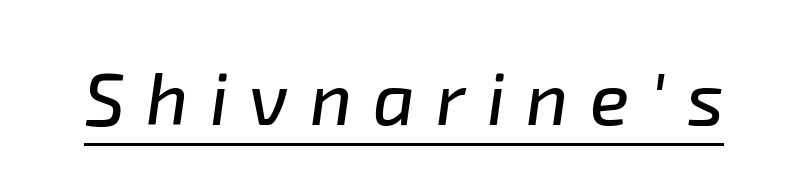
The text carries the slant typical of an italic or oblique font. Honestly, the underline is the first thing you notice here. Display-style spreading of the glyphs; the letterfit is very open. Note the varied advance widths — an 'i' is clearly narrower than an 'm'.
